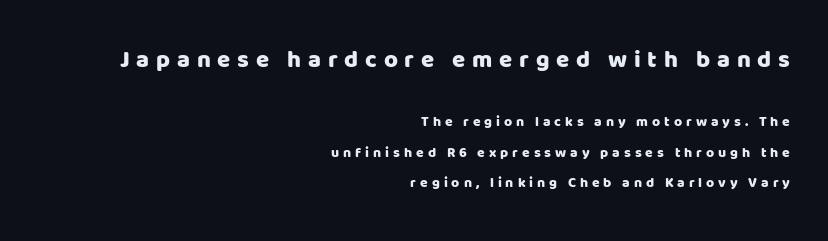
The image shows 24 px text type, upright; set right-aligned, loose line spacing (2.17x), unusually wide letter spacing (+0.28 em), not underlined; the first (top) block is 1.71x larger.
